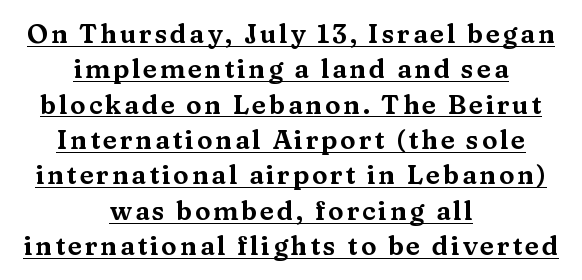
{"italic": "no", "underline": "yes", "align": "center", "line_spacing": "normal", "line_spacing_ratio": 1.36, "glyph_px": 26}
